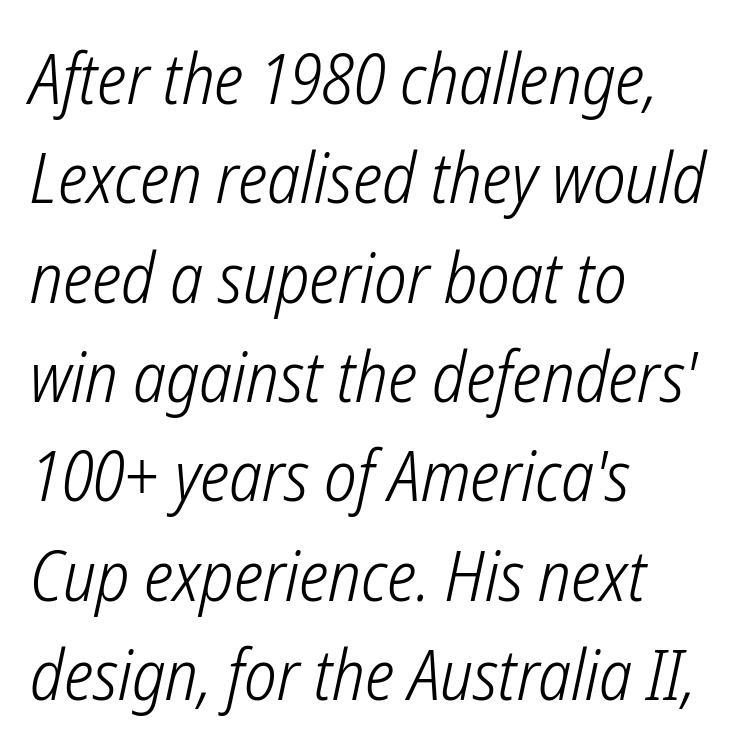
Q: Is the text bold? A: No.
Q: Is the typeface a serif or a sans-serif typeface? A: Sans-serif.
Q: Is the text underlined? A: No.
Q: How is the paragraph aligned? A: Left-aligned.
Q: Is the spacing between letters normal or unusually wide? A: Normal.
Q: Is the spacing between lines tight, normal or loose? A: Normal.
Q: Width (condensed, normal, or wide)? A: Condensed.
Q: Stroke contrast? A: Low.
Q: x-height? A: Medium.
Q: Monospaced? A: No.
